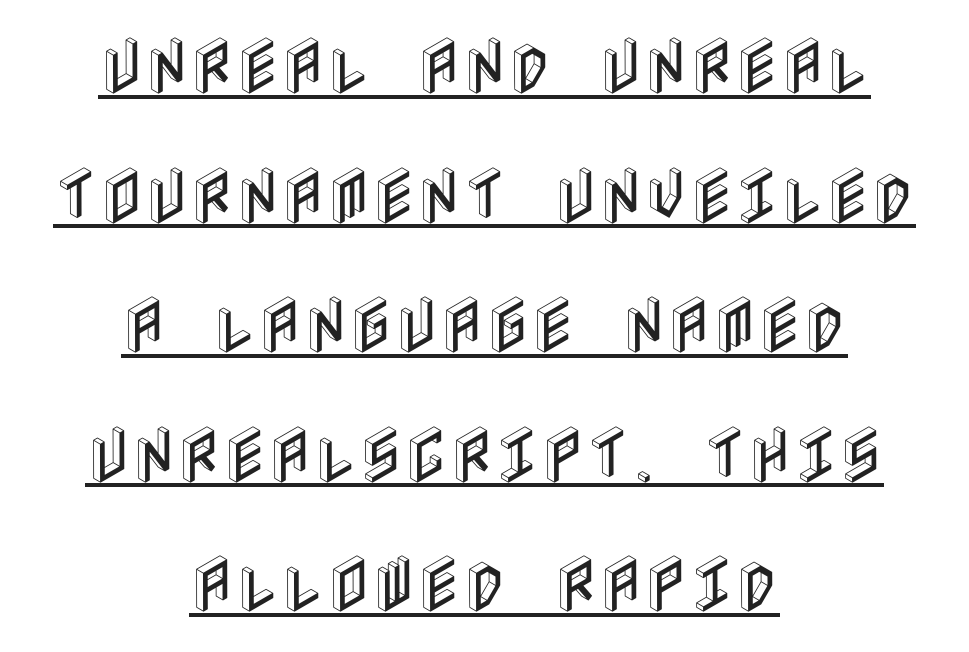
Alignment: centered. Nothing unusual about the tracking: characters are spaced as the font intends. Successive baselines arrive slowly, with a big drop between each. The lettering holds an erect, upright posture throughout.
